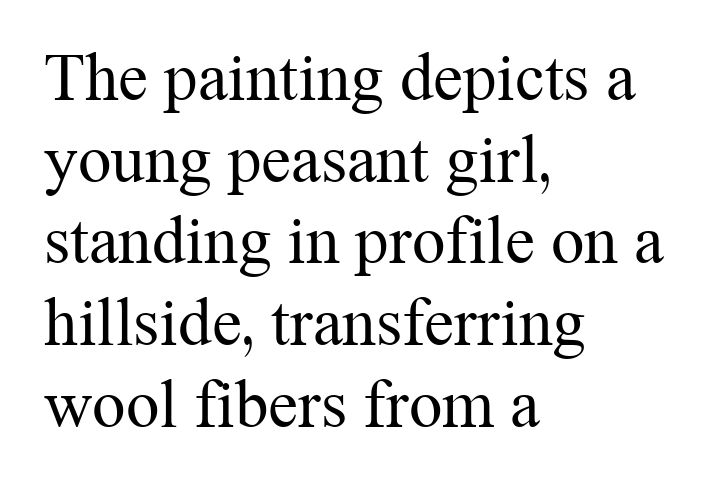
{"serif": "yes", "italic": "no", "bold": "no", "weight": "regular", "width": "normal", "stroke_contrast": "medium", "x_height": "medium", "monospaced": "no", "underline": "no", "align": "left", "line_spacing_ratio": 1.22, "letter_spacing": "normal", "letter_spacing_em": 0.0, "glyph_px": 67}
